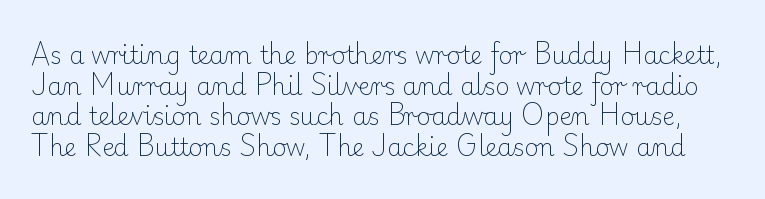
Q: Is the text bold? A: No.
Q: Is the text italic (slanted)? A: No, it is upright.
Q: Is the text underlined? A: No.
Q: Is the spacing between letters normal or unusually wide? A: Normal.
Q: Is the spacing between lines tight, normal or loose? A: Normal.
